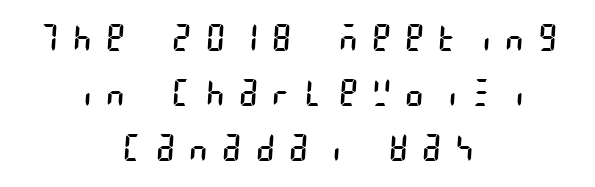
Heaviness? Minimal to ordinary, like unemphasized prose. The passage shown has open, widely tracked lettering throughout. Nope, no serifs anywhere on these letters. Just letters on the line, the space beneath them empty. The setting favours the middle, as headings and verse often do.
